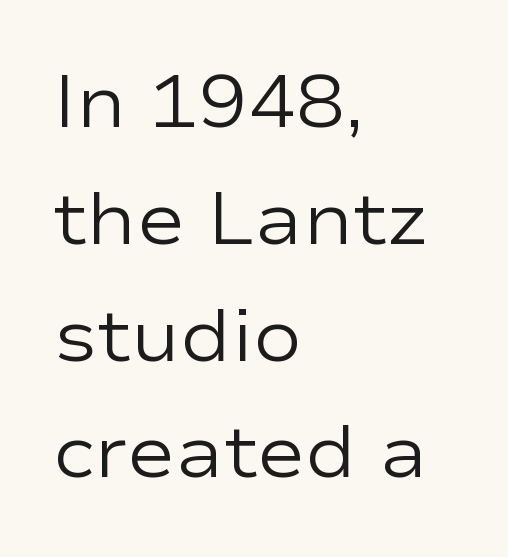
The image shows 73 px regular-weight, wide sans-serif type, upright; set left-aligned, normal line spacing (1.6x), normal letter spacing, not underlined; low stroke contrast and a medium x-height.
